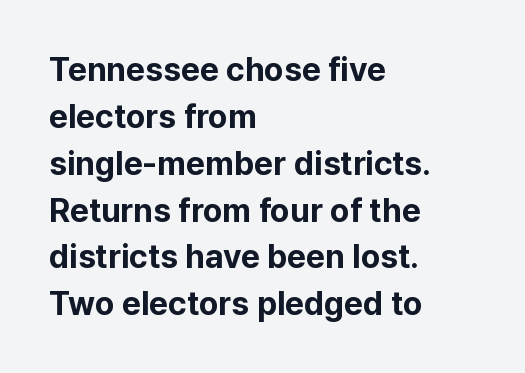
{"serif": "no", "italic": "no", "bold": "yes", "weight": "bold", "width": "normal", "stroke_contrast": "low", "x_height": "medium", "monospaced": "no", "underline": "no", "align": "left", "line_spacing": "normal", "line_spacing_ratio": 1.42, "letter_spacing": "normal", "letter_spacing_em": 0.0, "glyph_px": 33}
